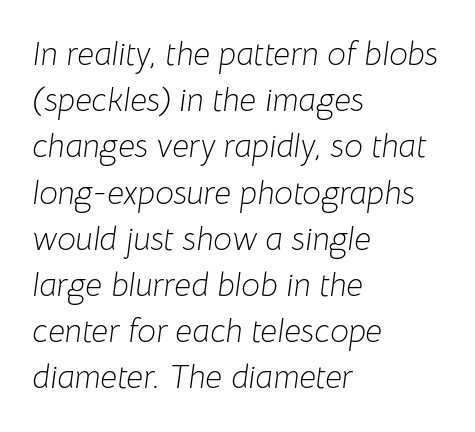
{"italic": "yes", "lean": "right", "slant_degrees": 8, "bold": "no", "weight": "light", "width": "normal", "stroke_contrast": "low", "x_height": "medium", "monospaced": "no", "underline": "no", "align": "left", "line_spacing": "normal", "line_spacing_ratio": 1.4, "letter_spacing": "normal", "letter_spacing_em": 0.0, "glyph_px": 33}
